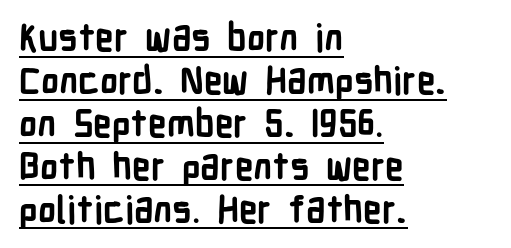
Q: Is the text bold? A: Yes.
Q: Is the text italic (slanted)? A: No, it is upright.
Q: Is the typeface a serif or a sans-serif typeface? A: Sans-serif.
Q: Is the text underlined? A: Yes.
Q: How is the paragraph aligned? A: Left-aligned.
Q: Is the spacing between letters normal or unusually wide? A: Normal.
Q: Width (condensed, normal, or wide)? A: Condensed.
Q: Stroke contrast? A: Low.
Q: x-height? A: Medium.
Q: Monospaced? A: No.
